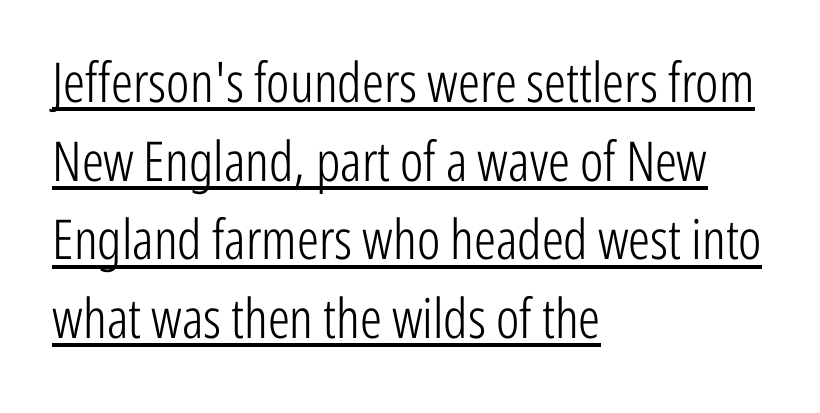
Q: Is the text bold? A: No.
Q: Is the text italic (slanted)? A: No, it is upright.
Q: Is the typeface a serif or a sans-serif typeface? A: Sans-serif.
Q: Is the text underlined? A: Yes.
Q: How is the paragraph aligned? A: Left-aligned.
Q: Is the spacing between letters normal or unusually wide? A: Normal.
Q: Is the spacing between lines tight, normal or loose? A: Normal.
Q: Width (condensed, normal, or wide)? A: Condensed.
Q: Stroke contrast? A: Low.
Q: x-height? A: Medium.
Q: Monospaced? A: No.
